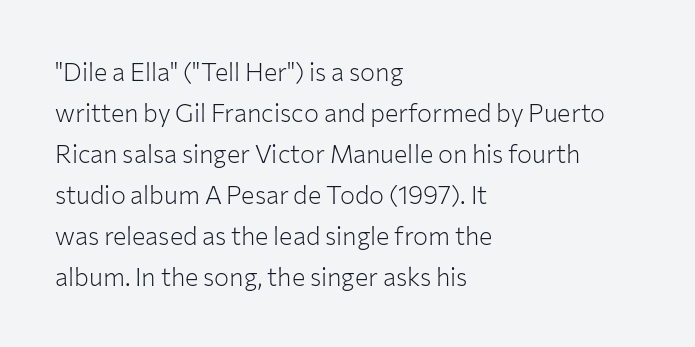
{"italic": "no", "bold": "no", "underline": "no", "align": "left", "line_spacing": "normal", "line_spacing_ratio": 1.64, "letter_spacing": "normal", "letter_spacing_em": 0.0, "glyph_px": 25}
